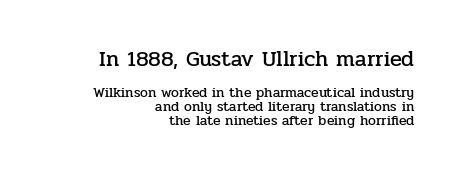
Q: Is the text italic (slanted)? A: No, it is upright.
Q: Is the text underlined? A: No.
Q: How is the paragraph aligned? A: Right-aligned.
Q: Is the spacing between letters normal or unusually wide? A: Normal.
Q: Is the spacing between lines tight, normal or loose? A: Tight.
Q: Which block of text is set in a larger size, the first (top) or the second (bottom)? A: The first (top) one.
